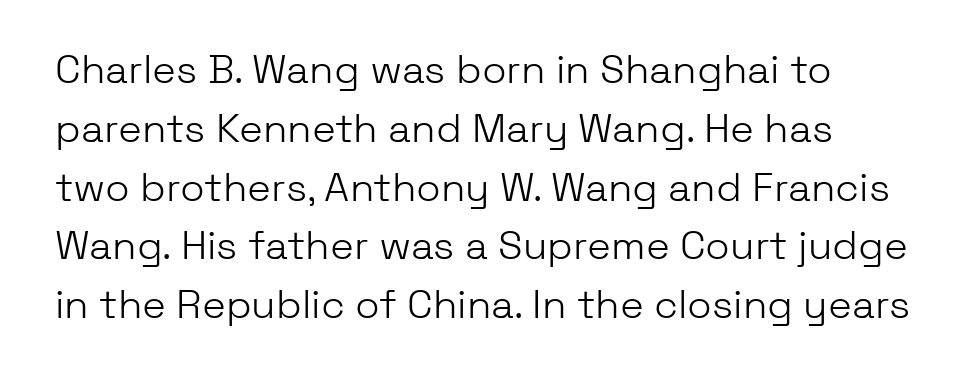
Q: Is the text bold? A: No.
Q: Is the text italic (slanted)? A: No, it is upright.
Q: Is the typeface a serif or a sans-serif typeface? A: Sans-serif.
Q: Is the text underlined? A: No.
Q: Is the spacing between letters normal or unusually wide? A: Normal.
Q: Is the spacing between lines tight, normal or loose? A: Normal.
Q: Width (condensed, normal, or wide)? A: Normal.
Q: Stroke contrast? A: Low.
Q: x-height? A: Medium.
Q: Monospaced? A: No.
